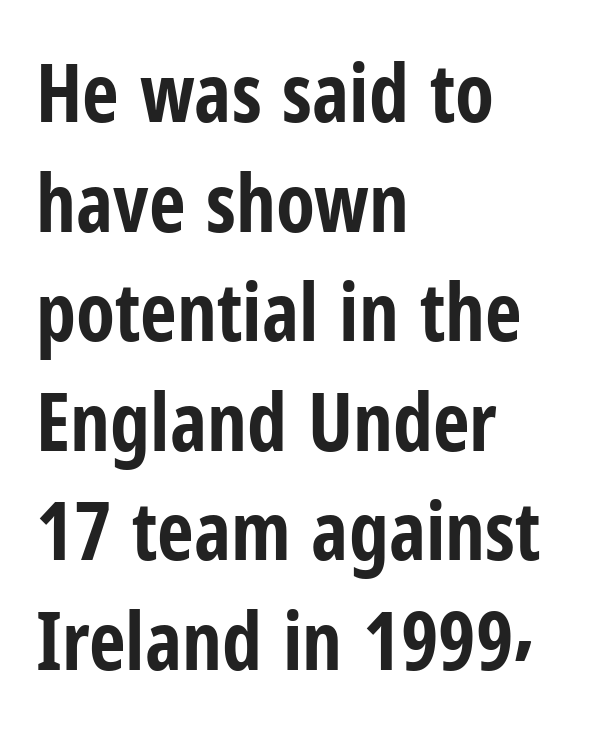
The rendering shows plain stroke endings on the letterforms — a sans-serif design. The letterforms sit shoulder to shoulder at normal distance. The line-height multiplier appears to be the usual default. What weight is shown? A full bold with thick strokes. You can tell it's not italic because the verticals are truly vertical. Looks like regular typesetting: each glyph gets only the width it needs.
